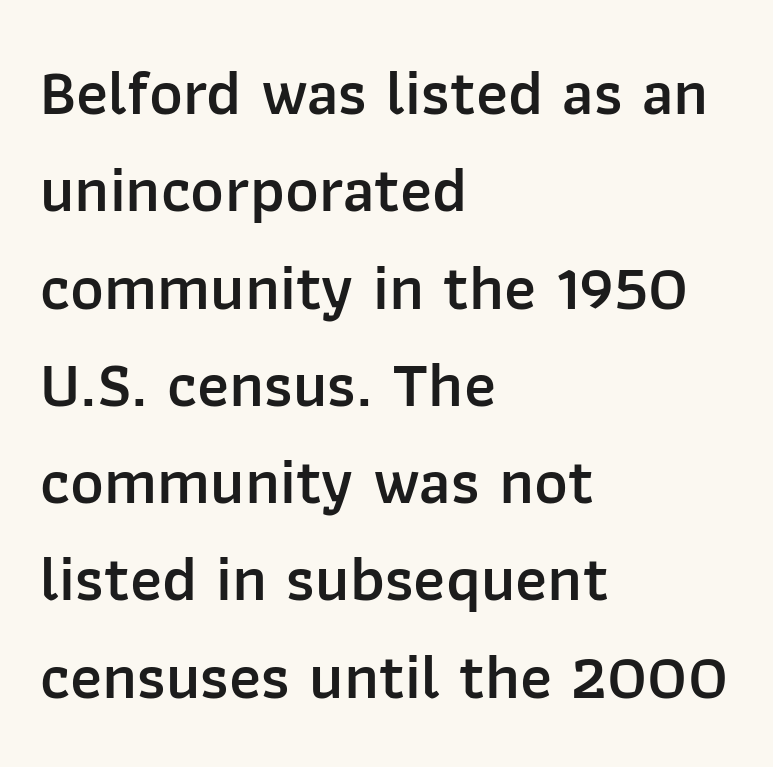
Moderately thickened strokes mark this as semibold type. Ascenders rise straight up at ninety degrees. You can tell from the bare stems that sans-serif type was used. Glance below the letters and you will spot only blank space. Short and long lines alike share a common starting point at left.
